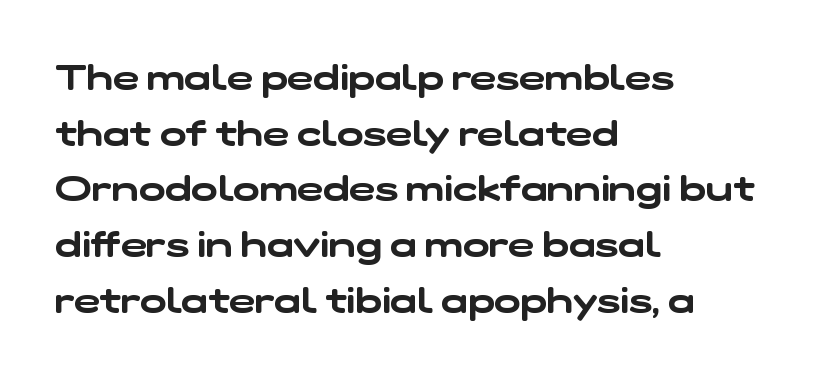
{"serif": "no", "width": "wide", "stroke_contrast": "low", "x_height": "medium", "monospaced": "no", "underline": "no", "align": "left", "line_spacing": "normal", "line_spacing_ratio": 1.59, "letter_spacing": "normal", "letter_spacing_em": 0.0, "glyph_px": 35}
